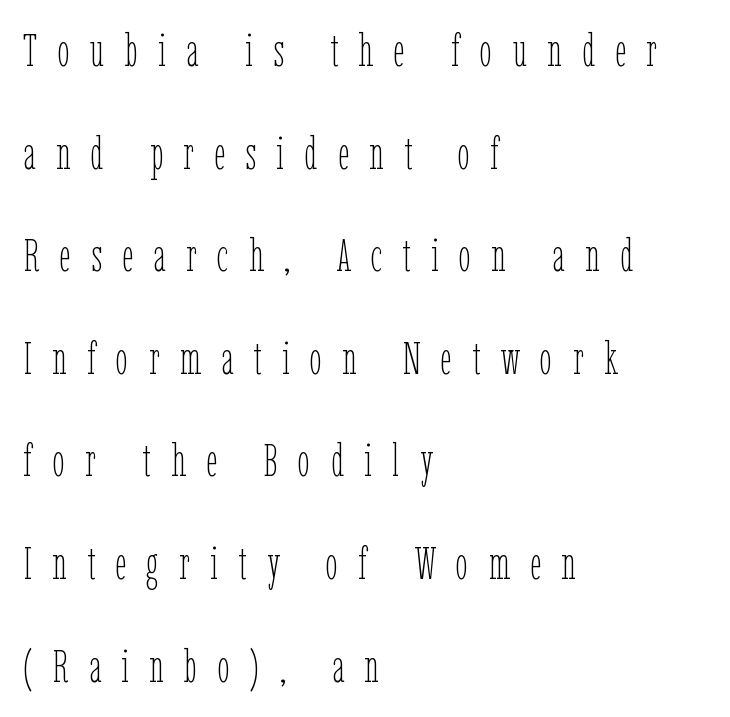
Q: Is the text bold? A: No.
Q: Is the text italic (slanted)? A: No, it is upright.
Q: Is the text underlined? A: No.
Q: How is the paragraph aligned? A: Left-aligned.
Q: Is the spacing between letters normal or unusually wide? A: Unusually wide.
Q: Is the spacing between lines tight, normal or loose? A: Loose.
Q: Width (condensed, normal, or wide)? A: Condensed.
Q: Stroke contrast? A: Low.
Q: x-height? A: Medium.
Q: Monospaced? A: No.
